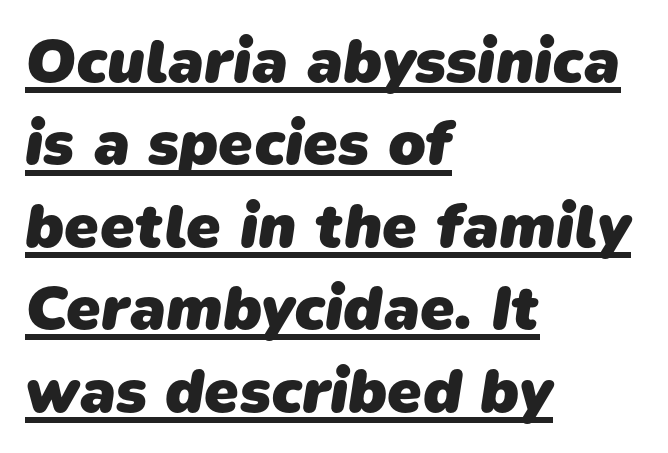
Q: Is the text bold? A: Yes.
Q: Is the typeface a serif or a sans-serif typeface? A: Sans-serif.
Q: Is the text underlined? A: Yes.
Q: How is the paragraph aligned? A: Left-aligned.
Q: Is the spacing between letters normal or unusually wide? A: Normal.
Q: Is the spacing between lines tight, normal or loose? A: Normal.
Q: Width (condensed, normal, or wide)? A: Normal.
Q: Stroke contrast? A: Low.
Q: x-height? A: Medium.
Q: Monospaced? A: No.
